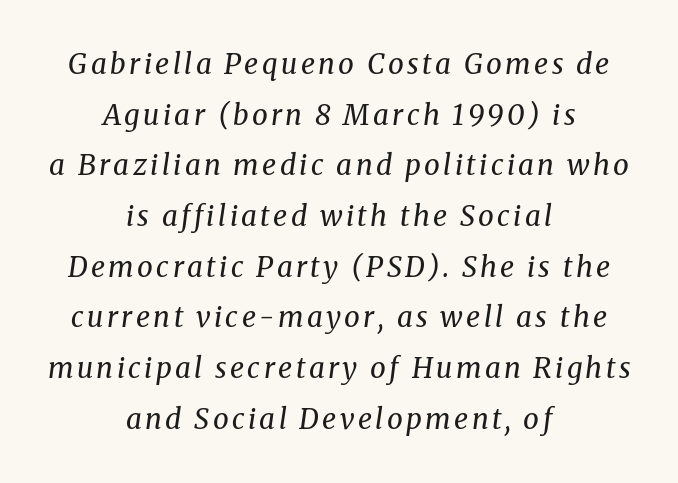
Q: Is the text bold? A: No.
Q: Is the text italic (slanted)? A: Yes, it leans right by about 8 degrees.
Q: Is the typeface a serif or a sans-serif typeface? A: Serif.
Q: Is the text underlined? A: No.
Q: How is the paragraph aligned? A: Centered.
Q: Width (condensed, normal, or wide)? A: Normal.
Q: Stroke contrast? A: Medium.
Q: x-height? A: Medium.
Q: Monospaced? A: No.
